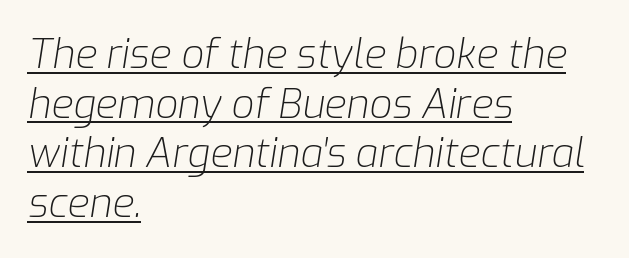
Caption: standard tracking, unaltered. Glance below the letters and you will spot a drawn line. Stems here are at most as thick as an everyday book face. Each letter keeps its own natural width here, so spacing adapts to shape. The lettering tilts uniformly, giving the passage an italic look. The typesetter chose a ragged-right arrangement here.
